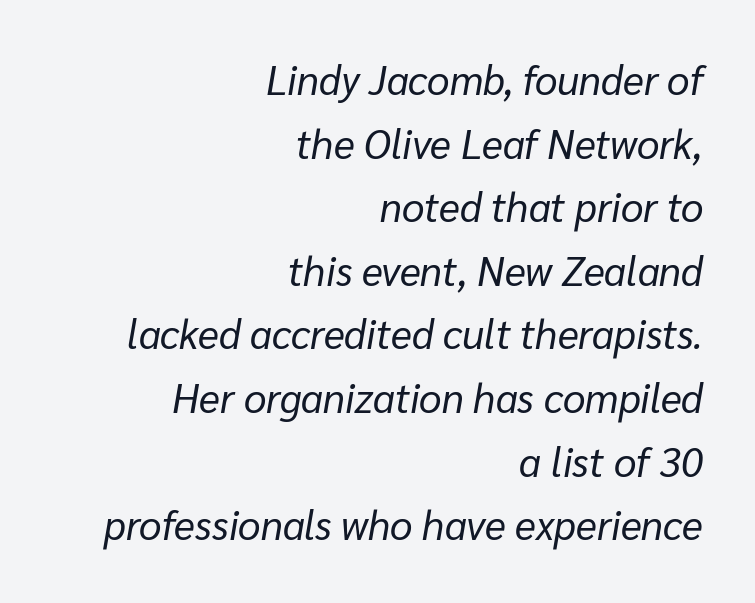
Horizontal alignment here is rightward, an uncommon choice for prose. The space directly below the letters is spotless. Tall strokes in this sample are angled rather than plumb. Caption: face not bold, strokes unweighted. This sample has the flowing, uneven cadence of proportional lettering.
